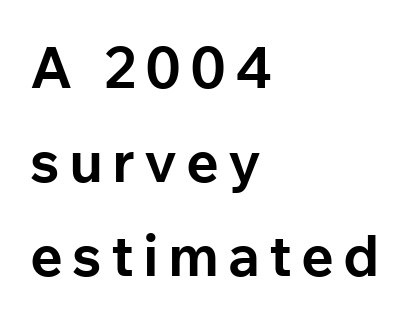
Q: Is the text bold? A: Yes.
Q: Is the text italic (slanted)? A: No, it is upright.
Q: Is the typeface a serif or a sans-serif typeface? A: Sans-serif.
Q: Is the text underlined? A: No.
Q: How is the paragraph aligned? A: Left-aligned.
Q: Is the spacing between lines tight, normal or loose? A: Normal.
Q: Width (condensed, normal, or wide)? A: Normal.
Q: Stroke contrast? A: Low.
Q: x-height? A: Medium.
Q: Monospaced? A: No.
